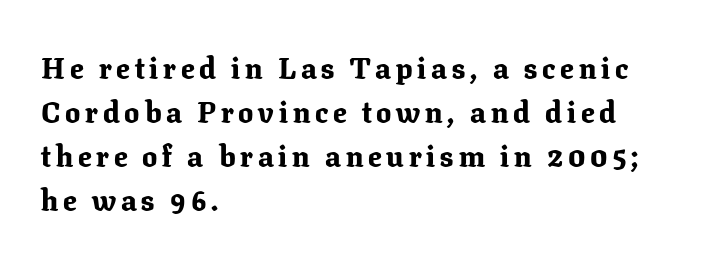
The image shows 30 px bold serif type, upright; set left-aligned, normal line spacing (1.47x), not underlined; low stroke contrast and a medium x-height.
